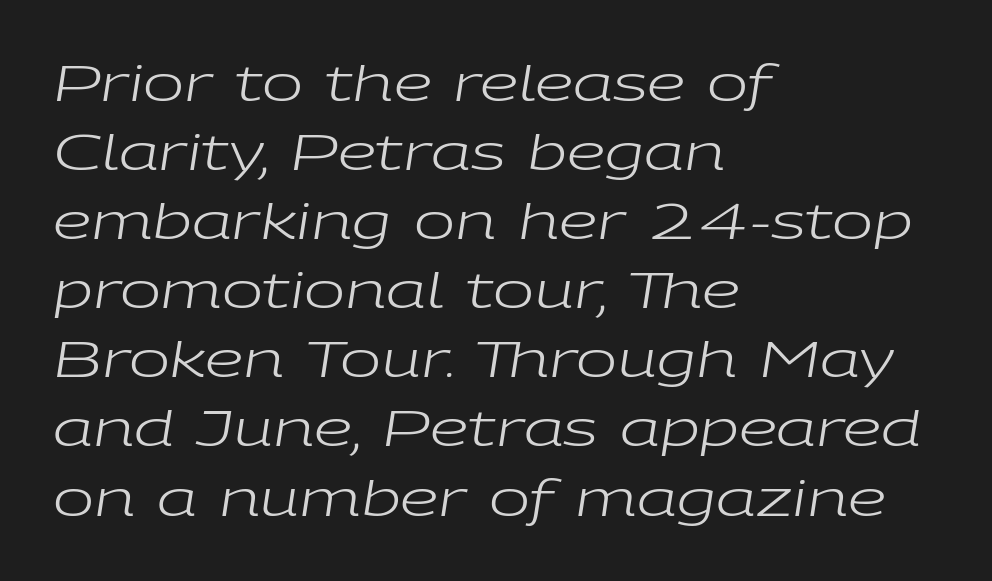
{"italic": "yes", "lean": "right", "slant_degrees": 9, "bold": "no", "weight": "regular", "width": "wide", "stroke_contrast": "low", "x_height": "medium", "monospaced": "no", "underline": "no", "align": "left", "line_spacing": "normal", "line_spacing_ratio": 1.41, "letter_spacing": "normal", "letter_spacing_em": 0.0, "glyph_px": 49}
